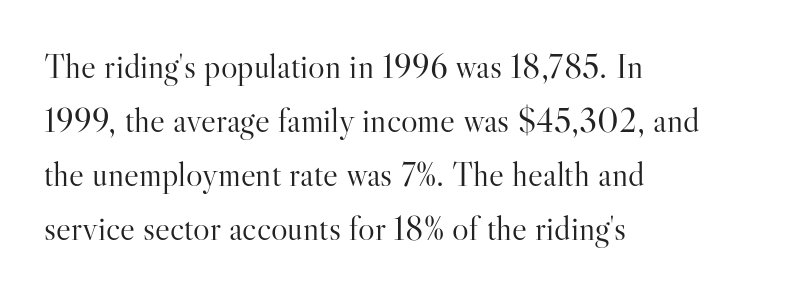
{"serif": "yes", "italic": "no", "bold": "no", "weight": "light", "width": "normal", "stroke_contrast": "high", "x_height": "small", "monospaced": "no", "underline": "no", "align": "left", "line_spacing": "normal", "line_spacing_ratio": 1.54, "letter_spacing": "normal", "letter_spacing_em": 0.0, "glyph_px": 35}
